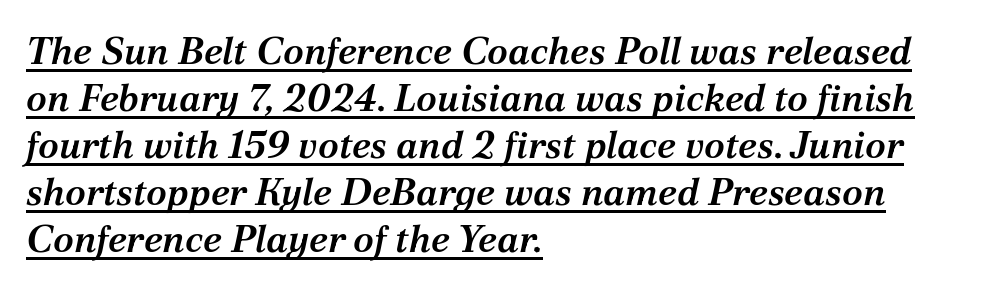
{"serif": "yes", "italic": "yes", "lean": "right", "slant_degrees": 12, "bold": "semi", "weight": "semibold", "width": "normal", "stroke_contrast": "medium", "x_height": "medium", "monospaced": "no", "underline": "yes", "align": "left", "line_spacing_ratio": 1.24, "letter_spacing": "normal", "letter_spacing_em": 0.0, "glyph_px": 38}
